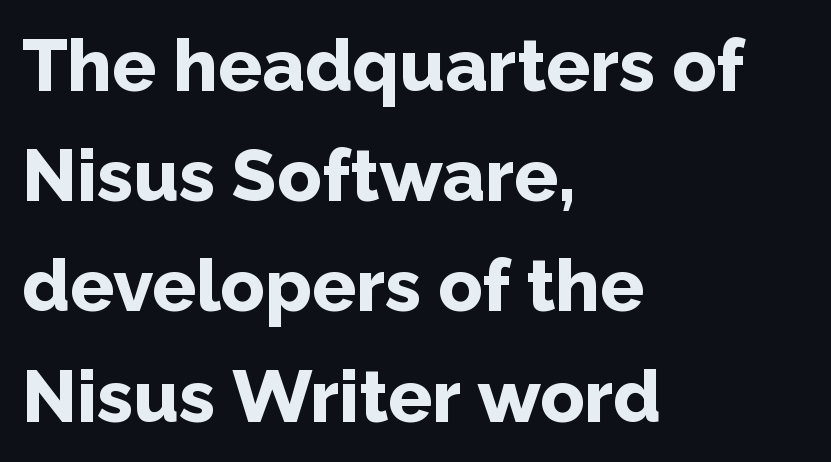
Unlike a traditional serif, this face leaves its strokes unadorned. Italic? Not at all — the glyphs are vertical. Is the letter spacing exaggerated? No — it looks like the ordinary default. Horizontal alignment here is leftward, the default for most running prose. Looks like regular typesetting: each glyph gets only the width it needs.
